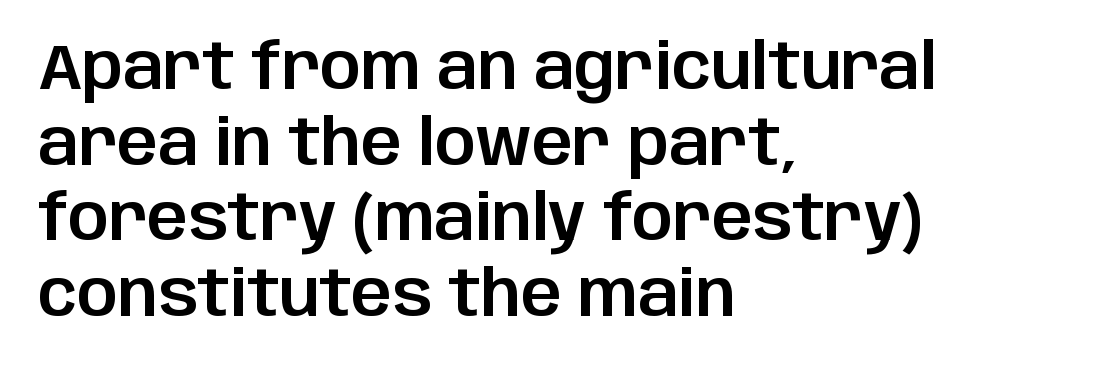
The image shows 64 px sans-serif type, upright; set left-aligned, line spacing 1.18x, normal letter spacing, not underlined; low stroke contrast and a large x-height.
